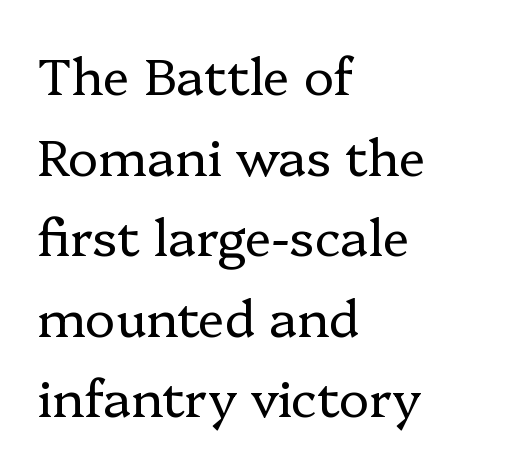
The image shows 51 px regular-weight serif type, upright; set left-aligned, normal line spacing (1.58x), normal letter spacing, not underlined; low stroke contrast and a medium x-height.
